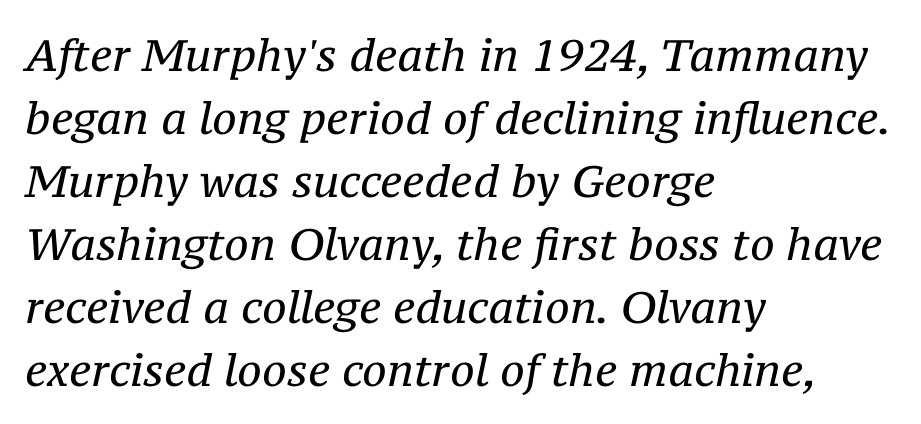
Is the type slanted? Yes — the strokes lean at a clear angle. Caption: face not bold, strokes unweighted. Evenly set lines give the paragraph a standard silhouette. Horizontally, the lines are justified to the leading edge only. The gap between lines stays unmarked. Stroke terminals: seriffed.
